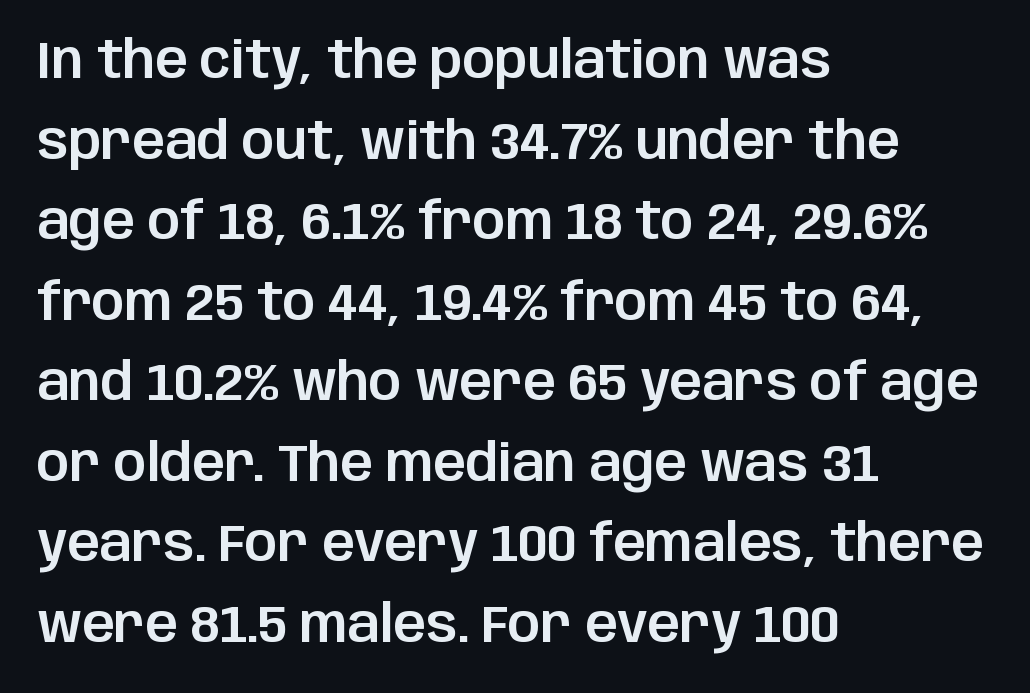
The image shows 51 px sans-serif type, upright; set left-aligned, normal line spacing (1.58x), normal letter spacing, not underlined; low stroke contrast and a large x-height.
